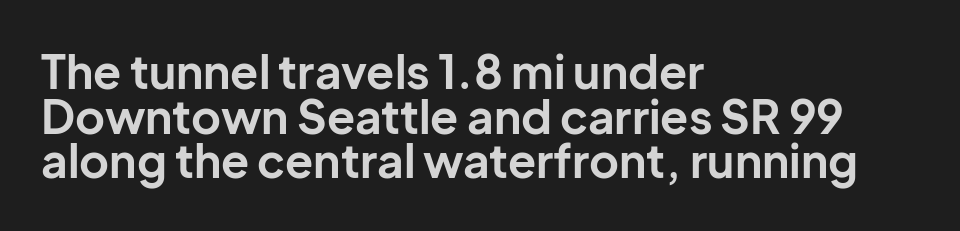
The specimen reads as upright at a glance. No word sits above an underline. The gaps between neighbouring characters are ordinary and unremarkable. Emphasis by weight is at full strength: bold.
